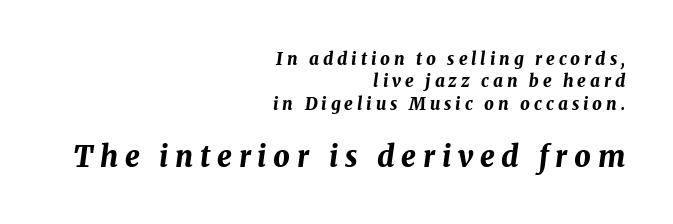
There's an unmistakable incline to the writing here. Bigger letters appear in the bottom chunk; the top chunk is reduced. The passage shown is emphatically bold. You could not count columns in this text — the font is proportionally spaced.
